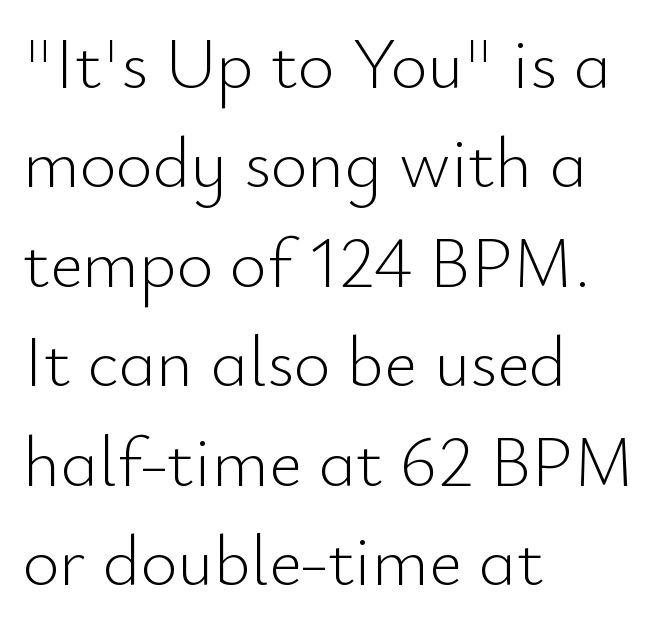
The image shows 71 px light sans-serif type, upright; set left-aligned, normal line spacing (1.4x), normal letter spacing, not underlined; low stroke contrast and a small x-height.
